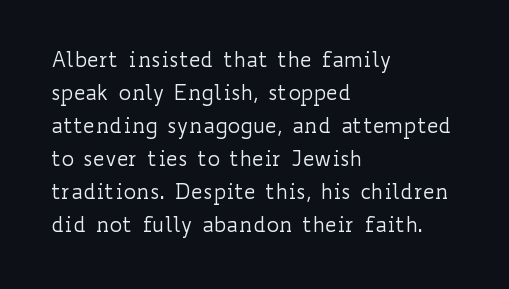
Q: Is the text bold? A: No.
Q: Is the text italic (slanted)? A: No, it is upright.
Q: Is the text underlined? A: No.
Q: How is the paragraph aligned? A: Left-aligned.
Q: Is the spacing between letters normal or unusually wide? A: Normal.
Q: Is the spacing between lines tight, normal or loose? A: Normal.
